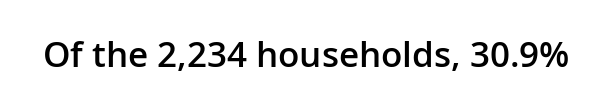
Q: Is the text bold? A: Semi-bold.
Q: Is the text italic (slanted)? A: No, it is upright.
Q: Is the typeface a serif or a sans-serif typeface? A: Sans-serif.
Q: Is the text underlined? A: No.
Q: Is the spacing between letters normal or unusually wide? A: Normal.
Q: Width (condensed, normal, or wide)? A: Normal.
Q: Stroke contrast? A: Low.
Q: x-height? A: Medium.
Q: Monospaced? A: No.
